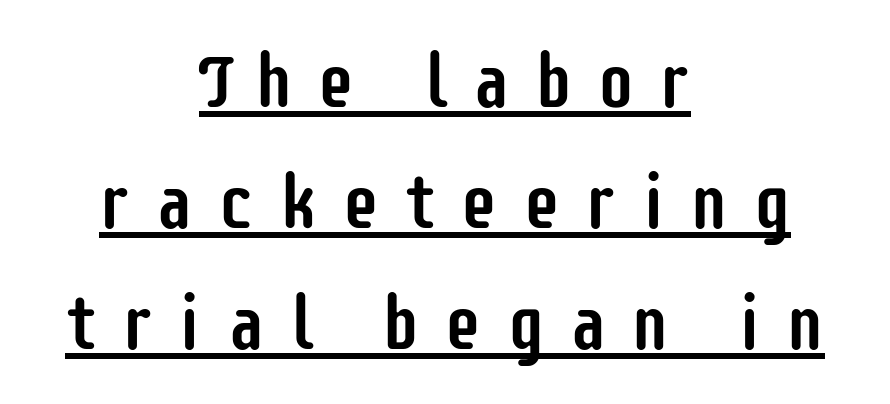
Think of a printed novel: that variable character pitch is what you see here. Nothing sits at the stroke ends, so this counts as sans-serif. This sample uses an upright cut, with every glyph sitting square on the baseline. Each word looks stretched out because of the extra space between its letters. The compositor balanced each line on the midline. Every word sits above its own underline.
